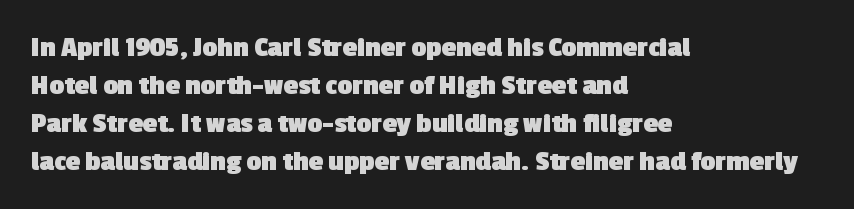
These lines are rendered in a variable-pitch font. The font is running at its bold setting. Nothing sits at the stroke ends, so this counts as sans-serif. Baseline-to-baseline distance is the conventional proportion of letter height. Has an underline been added? It has not.
